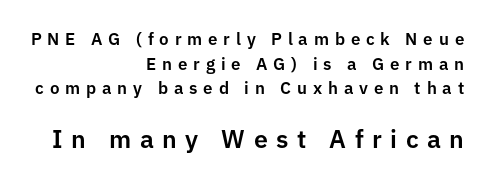
The type is letterspaced generously, with wide tracking. Nobody drew a line under any word here. Line ends are locked; line starts wander. This sample uses an upright cut, with every glyph sitting square on the baseline. The later block is typeset at a bigger size than the earlier block. If you measured baseline to baseline, you'd find a middling distance.
